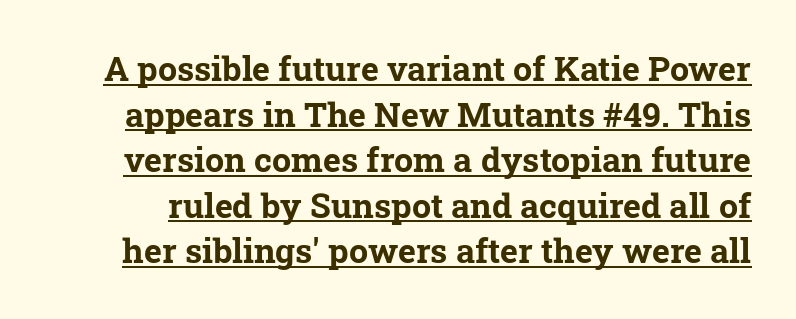
Varying glyph widths throughout — classic text-font behaviour. The letterforms sit shoulder to shoulder at normal distance. Stroke thickness is high; the sample reads as a true bold. Honestly, the row spacing looks completely unremarkable.
